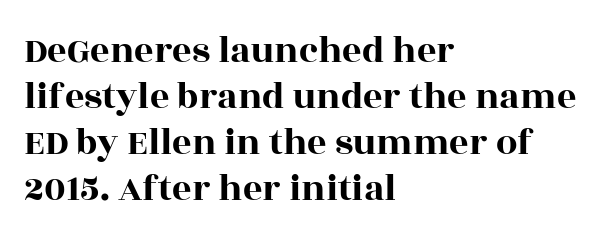
Q: Is the text italic (slanted)? A: No, it is upright.
Q: Is the typeface a serif or a sans-serif typeface? A: Serif.
Q: Is the text underlined? A: No.
Q: How is the paragraph aligned? A: Left-aligned.
Q: Is the spacing between letters normal or unusually wide? A: Normal.
Q: Width (condensed, normal, or wide)? A: Wide.
Q: x-height? A: Large.
Q: Monospaced? A: No.
